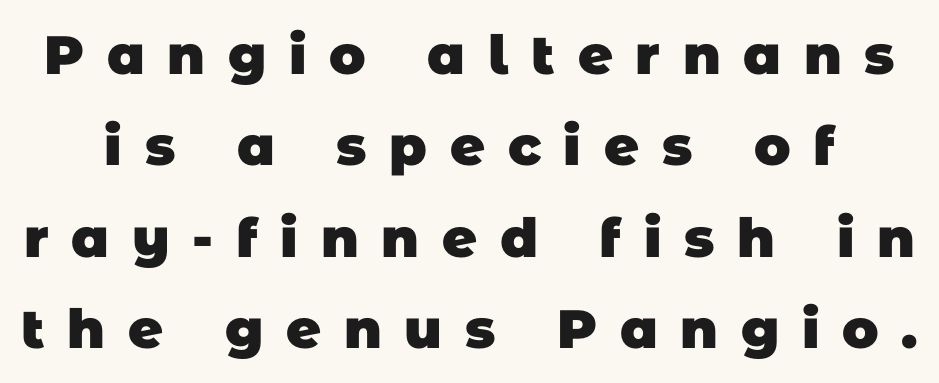
Varying glyph widths throughout — classic text-font behaviour. If you measured baseline to baseline, you'd find a middling distance. Is the type bold? Yes — the strokes are clearly thick and heavy. Check under the words: just untouched page. Between one letter and the next there's a generous, obvious gap.
